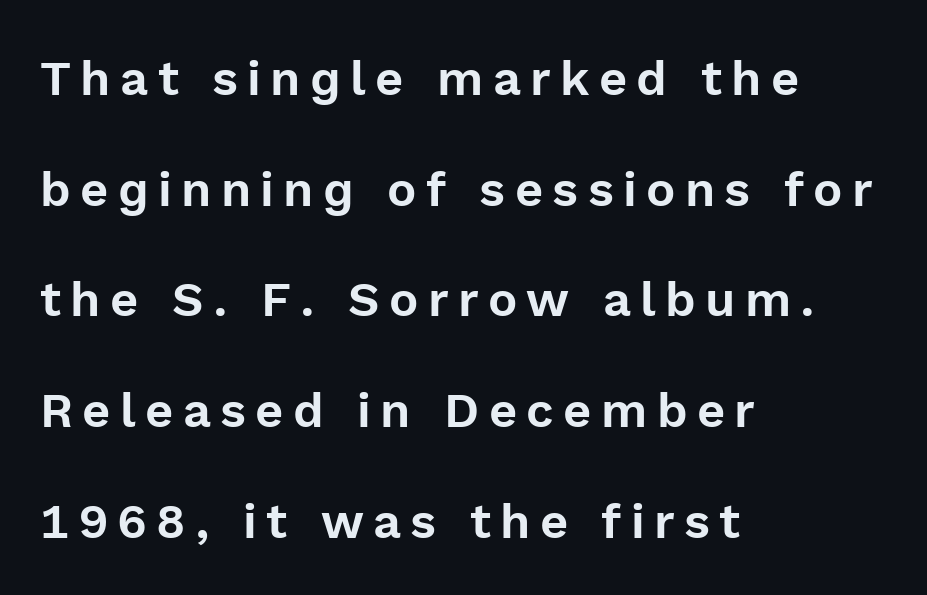
The image shows 49 px sans-serif type, upright; set left-aligned, loose line spacing (2.26x), not underlined; a medium x-height.
